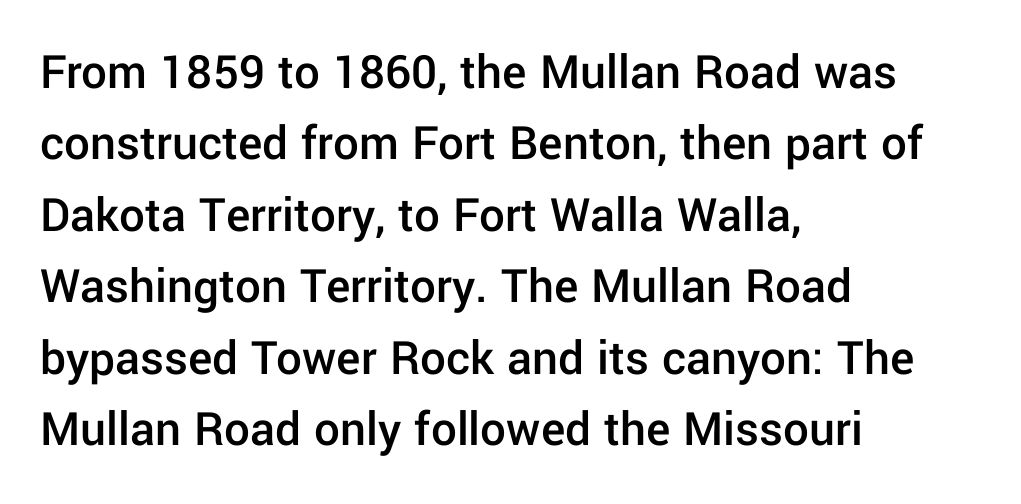
{"serif": "no", "italic": "no", "bold": "semi", "weight": "semibold", "width": "normal", "stroke_contrast": "low", "x_height": "medium", "monospaced": "no", "underline": "no", "align": "left", "line_spacing": "normal", "line_spacing_ratio": 1.4, "letter_spacing": "normal", "letter_spacing_em": 0.0, "glyph_px": 51}
